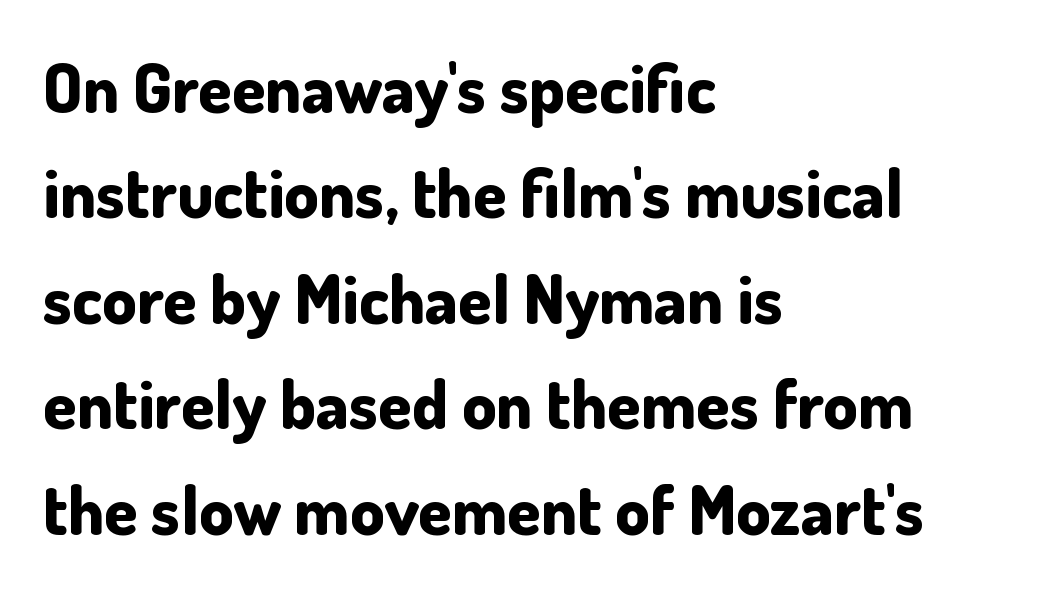
The image shows 68 px bold sans-serif type, upright; set left-aligned, normal line spacing (1.55x), normal letter spacing, not underlined; low stroke contrast and a small x-height.
